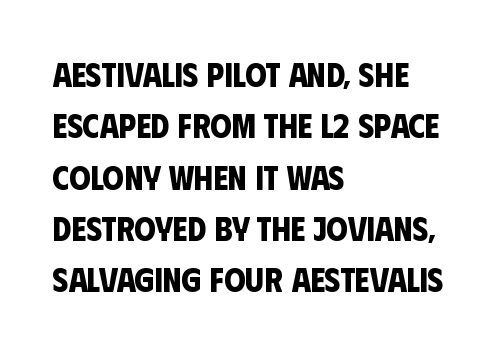
{"serif": "no", "bold": "yes", "weight": "bold", "width": "condensed", "stroke_contrast": "low", "x_height": "large", "monospaced": "no", "underline": "no", "align": "left", "line_spacing": "normal", "line_spacing_ratio": 1.51, "letter_spacing": "normal", "letter_spacing_em": 0.0, "glyph_px": 34}
